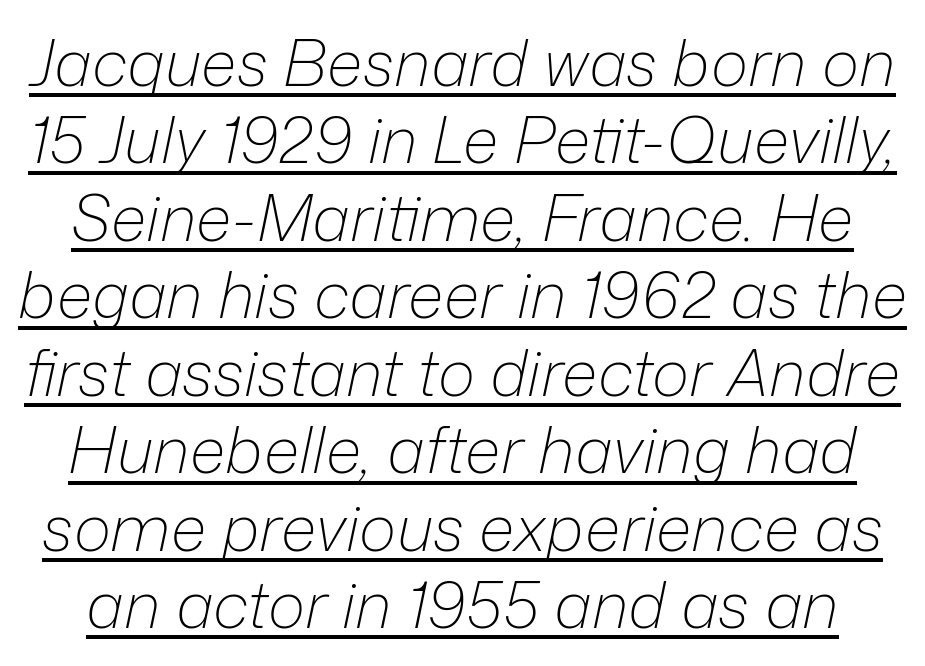
{"italic": "yes", "lean": "right", "slant_degrees": 12, "bold": "no", "weight": "light", "width": "normal", "stroke_contrast": "low", "x_height": "medium", "monospaced": "no", "underline": "yes", "line_spacing_ratio": 1.21, "letter_spacing": "normal", "letter_spacing_em": 0.0, "glyph_px": 64}
